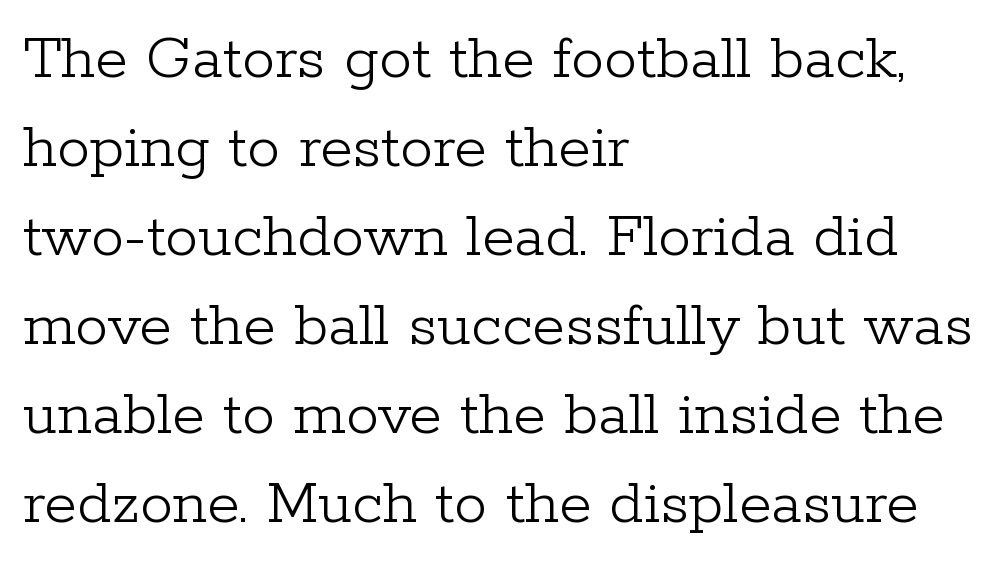
Q: Is the text bold? A: No.
Q: Is the text italic (slanted)? A: No, it is upright.
Q: Is the typeface a serif or a sans-serif typeface? A: Serif.
Q: Is the text underlined? A: No.
Q: How is the paragraph aligned? A: Left-aligned.
Q: Is the spacing between letters normal or unusually wide? A: Normal.
Q: Is the spacing between lines tight, normal or loose? A: Normal.
Q: Width (condensed, normal, or wide)? A: Normal.
Q: Stroke contrast? A: Low.
Q: x-height? A: Medium.
Q: Monospaced? A: No.
